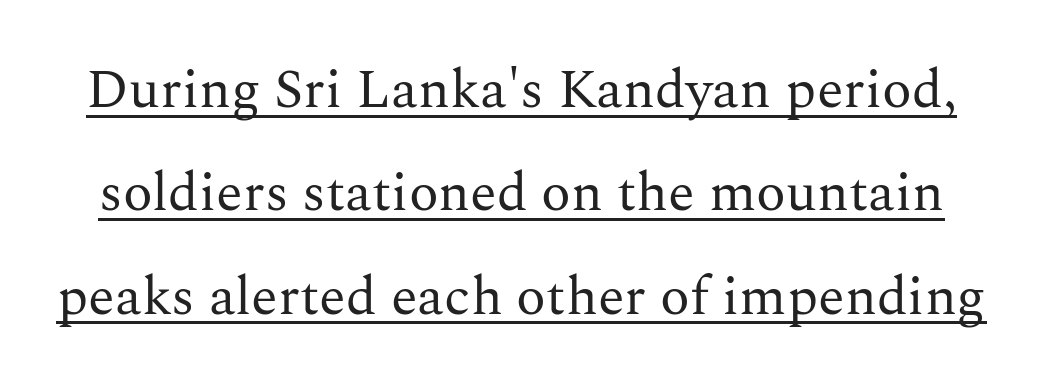
{"serif": "yes", "italic": "no", "bold": "no", "weight": "regular", "width": "normal", "stroke_contrast": "medium", "x_height": "medium", "monospaced": "no", "underline": "yes", "line_spacing_ratio": 1.88, "letter_spacing": "normal", "letter_spacing_em": 0.0, "glyph_px": 55}
